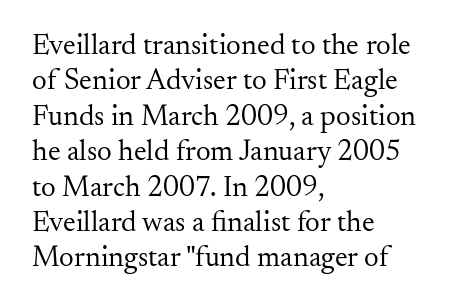
You could not count columns in this text — the font is proportionally spaced. This reads as an unemphasized weight, regular at the heaviest. Nope, not italic — everything's standing straight. The font family rendered here belongs to the serif group. Letters rest on an invisible, unmarked baseline.
